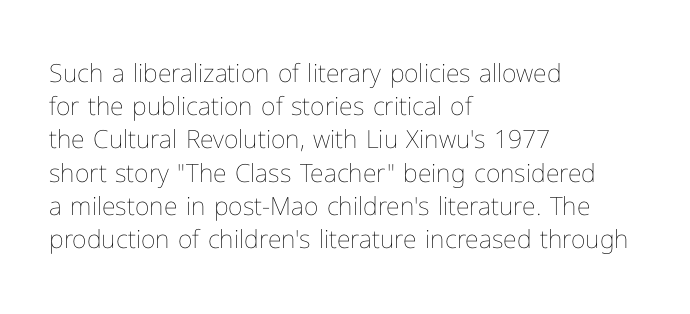
These lines sit exactly where default settings would place them. Decoration check: the copy has no underline. The typeface has the unassuming heft of standard copy or less. Horizontal alignment here is leftward, the default for most running prose.
